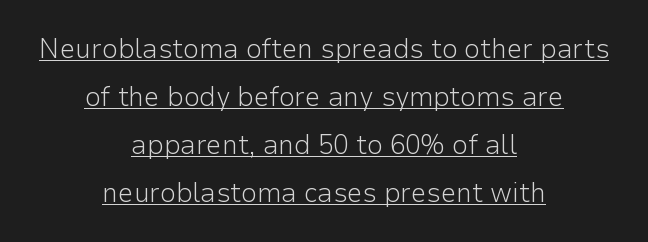
Q: Is the text bold? A: No.
Q: Is the text italic (slanted)? A: No, it is upright.
Q: Is the typeface a serif or a sans-serif typeface? A: Sans-serif.
Q: Is the text underlined? A: Yes.
Q: How is the paragraph aligned? A: Centered.
Q: Is the spacing between letters normal or unusually wide? A: Normal.
Q: Width (condensed, normal, or wide)? A: Normal.
Q: Stroke contrast? A: Low.
Q: x-height? A: Medium.
Q: Monospaced? A: No.
